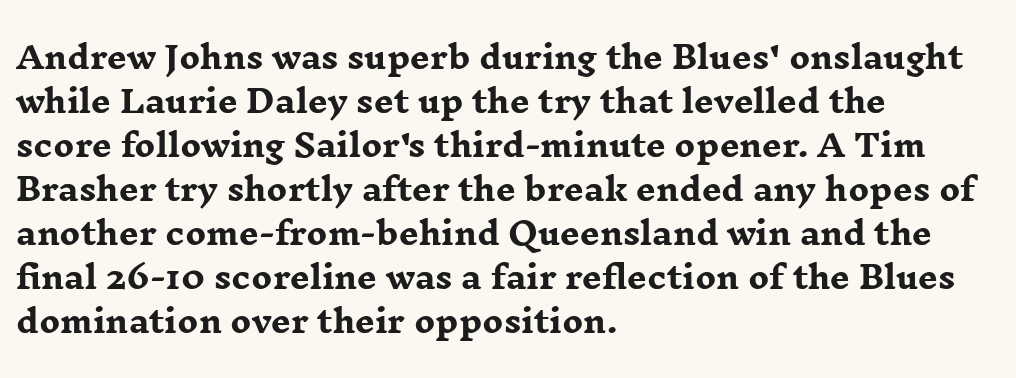
No word sits above an underline. This block has exactly the height ordinary leading produces. Strong, thick strokes mark this as bold type. These lines are rendered in a variable-pitch font. Do the letters lean? They stand straight. The typeface chosen for these lines features serifs.
